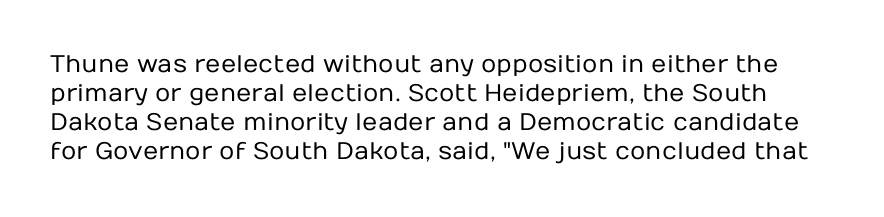
Q: Is the text bold? A: No.
Q: Is the text italic (slanted)? A: No, it is upright.
Q: Is the text underlined? A: No.
Q: Is the spacing between letters normal or unusually wide? A: Normal.
